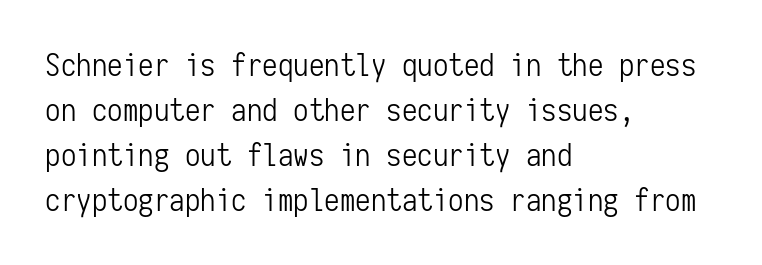
{"serif": "no", "italic": "no", "bold": "no", "weight": "light", "width": "condensed", "stroke_contrast": "low", "x_height": "medium", "monospaced": "yes", "underline": "no", "align": "left", "line_spacing": "normal", "line_spacing_ratio": 1.45, "letter_spacing": "normal", "letter_spacing_em": 0.0, "glyph_px": 31}
